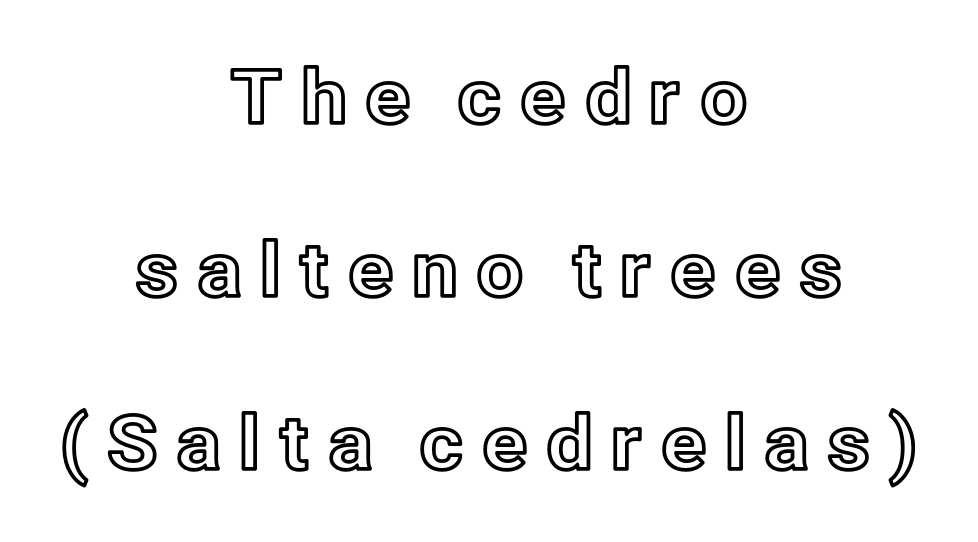
{"italic": "no", "width": "normal", "x_height": "medium", "monospaced": "no", "underline": "no", "align": "center", "line_spacing": "loose", "line_spacing_ratio": 2.31, "letter_spacing": "wide", "letter_spacing_em": 0.21, "glyph_px": 75}
